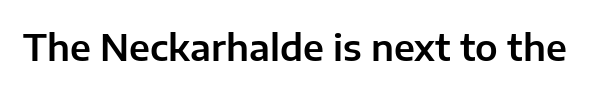
The image shows 36 px sans-serif type, upright; set normal letter spacing, not underlined; low stroke contrast and a medium x-height.
